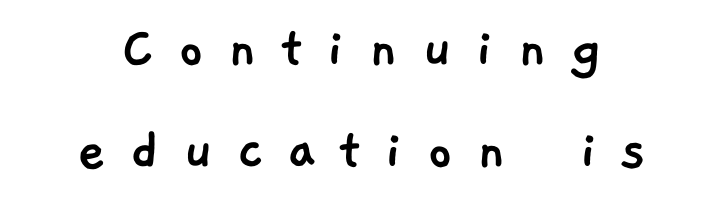
{"serif": "no", "width": "normal", "stroke_contrast": "low", "x_height": "medium", "monospaced": "no", "underline": "no", "align": "center", "line_spacing": "normal", "line_spacing_ratio": 1.65, "letter_spacing": "wide", "letter_spacing_em": 0.38, "glyph_px": 62}
